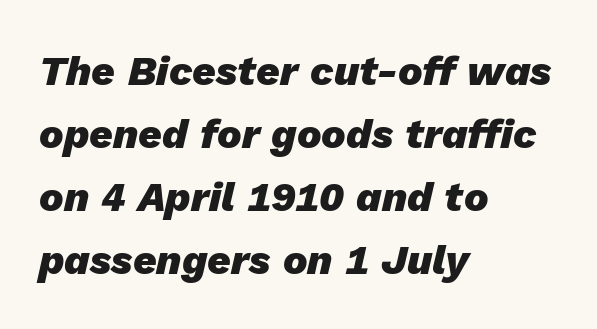
The image shows 41 px heavy type, italic (leaning right); set left-aligned, normal line spacing (1.54x), normal letter spacing, not underlined; low stroke contrast and a medium x-height.
